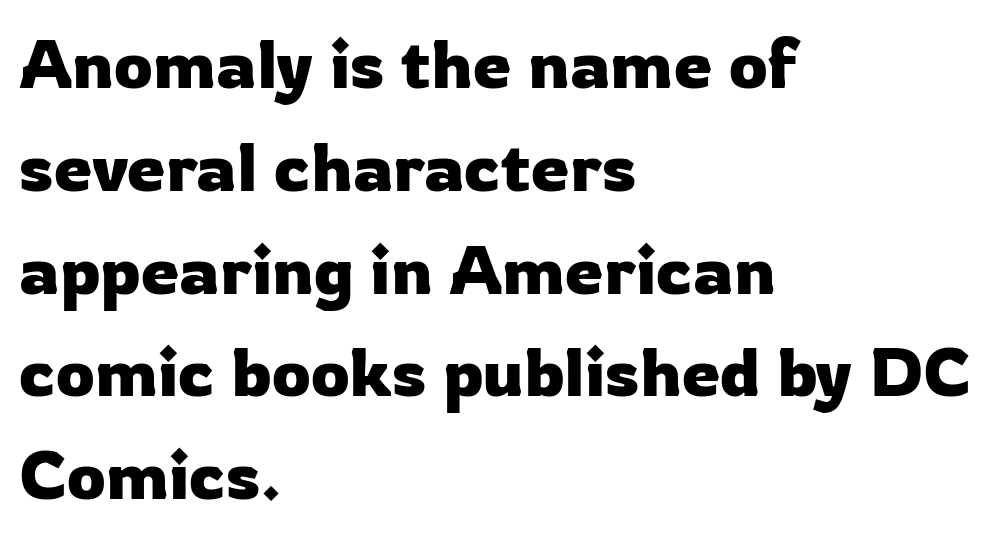
Style check: upright. You could not count columns in this text — the font is proportionally spaced. A normal amount of white space separates one row of letters from the next. Observe the absence of serifs on each vertical stroke in this sample.
